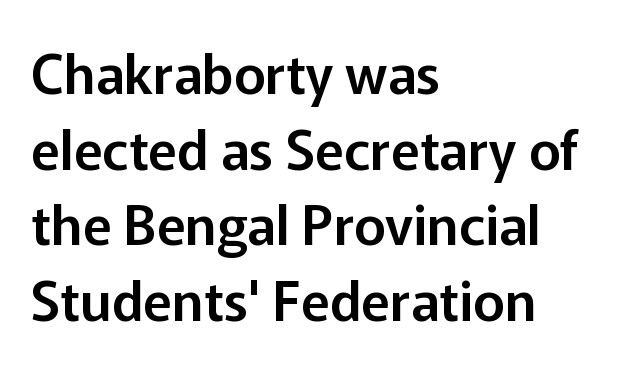
The image shows 54 px sans-serif type, upright; set left-aligned, normal line spacing (1.4x), normal letter spacing, not underlined; low stroke contrast and a medium x-height.
